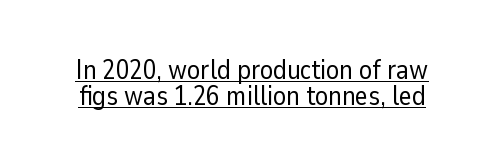
{"italic": "no", "bold": "no", "underline": "yes", "line_spacing": "tight", "line_spacing_ratio": 0.97, "letter_spacing": "normal", "letter_spacing_em": 0.0, "glyph_px": 27}
